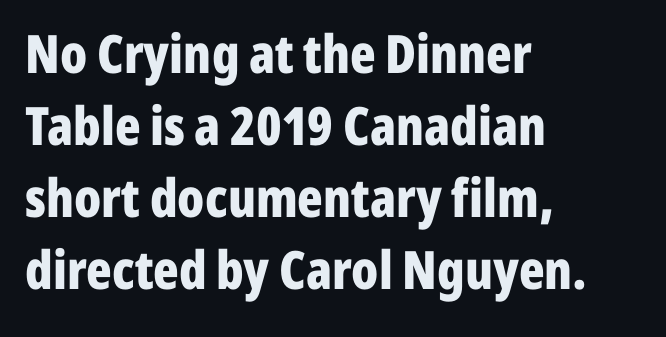
{"serif": "no", "italic": "no", "bold": "yes", "weight": "bold", "width": "condensed", "stroke_contrast": "low", "x_height": "medium", "monospaced": "no", "underline": "no", "align": "left", "line_spacing": "normal", "line_spacing_ratio": 1.36, "letter_spacing": "normal", "letter_spacing_em": 0.0, "glyph_px": 53}
